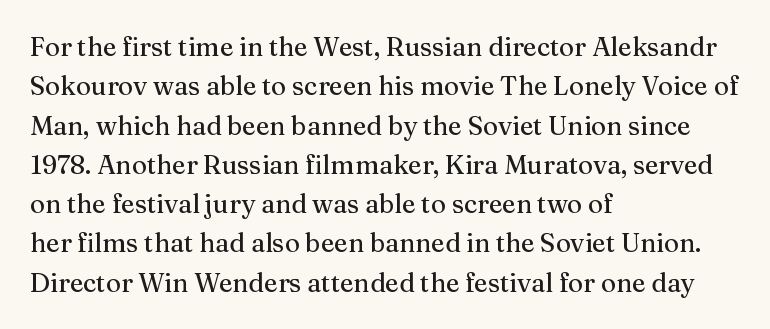
The image shows 26 px text type, upright; set left-aligned, normal line spacing (1.51x), normal letter spacing, not underlined.
